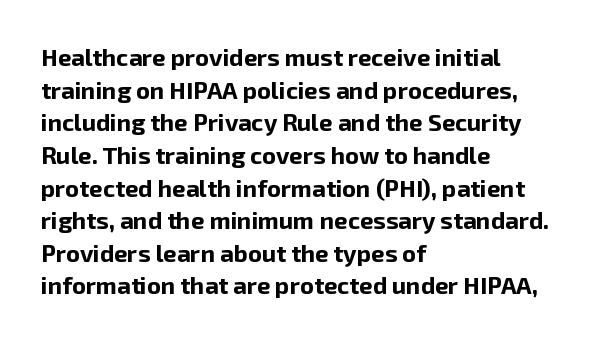
{"italic": "no", "bold": "yes", "underline": "no", "align": "left", "line_spacing": "normal", "line_spacing_ratio": 1.36, "letter_spacing": "normal", "letter_spacing_em": 0.0, "glyph_px": 24}
